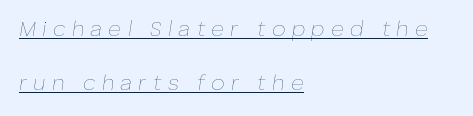
{"italic": "yes", "lean": "right", "slant_degrees": 8, "bold": "no", "underline": "yes", "align": "left", "line_spacing": "loose", "line_spacing_ratio": 2.46, "letter_spacing": "wide", "letter_spacing_em": 0.28, "glyph_px": 22}
